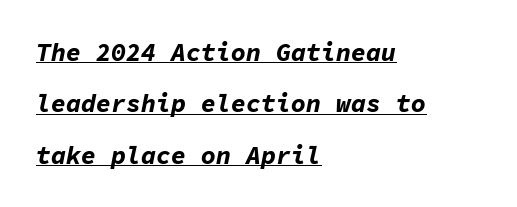
Q: Is the text bold? A: Yes.
Q: Is the text italic (slanted)? A: Yes, it leans right by about 11 degrees.
Q: Is the text underlined? A: Yes.
Q: How is the paragraph aligned? A: Left-aligned.
Q: Is the spacing between letters normal or unusually wide? A: Normal.
Q: Is the spacing between lines tight, normal or loose? A: Loose.
